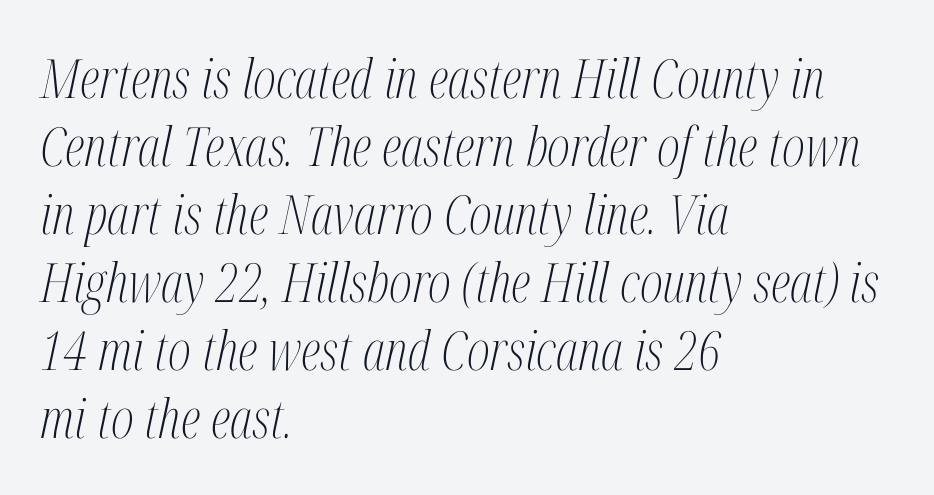
Style check: oblique. Counters stay open thanks to moderate or lighter strokes. These lines are rendered in a variable-pitch font. The typesetter chose a ragged-right arrangement here. Observe the ordinary spacing: letters are neighbours, not strangers. To sum up the face: it has serifs.
